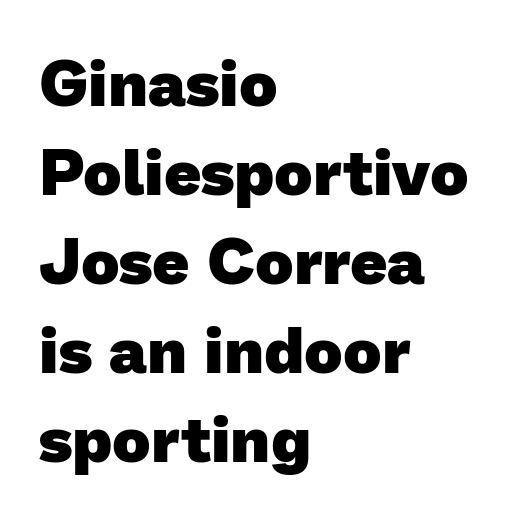
The image shows 65 px heavy sans-serif type; set left-aligned, normal line spacing (1.37x), normal letter spacing, not underlined; low stroke contrast and a medium x-height.
